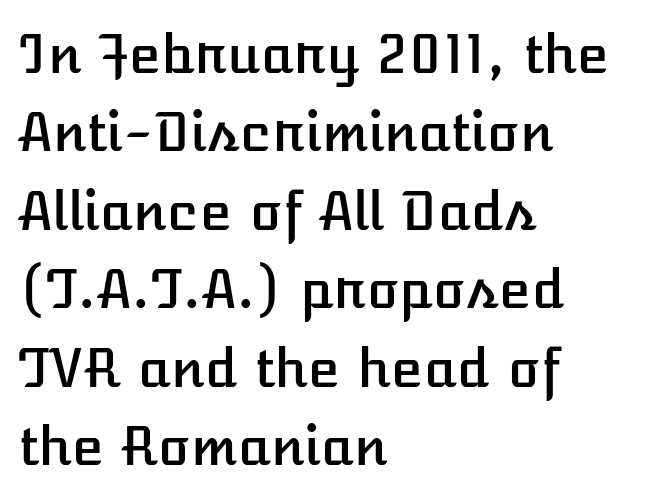
{"italic": "no", "width": "normal", "stroke_contrast": "low", "x_height": "medium", "monospaced": "no", "underline": "no", "align": "left", "line_spacing": "normal", "line_spacing_ratio": 1.48, "letter_spacing": "normal", "letter_spacing_em": 0.0, "glyph_px": 53}
